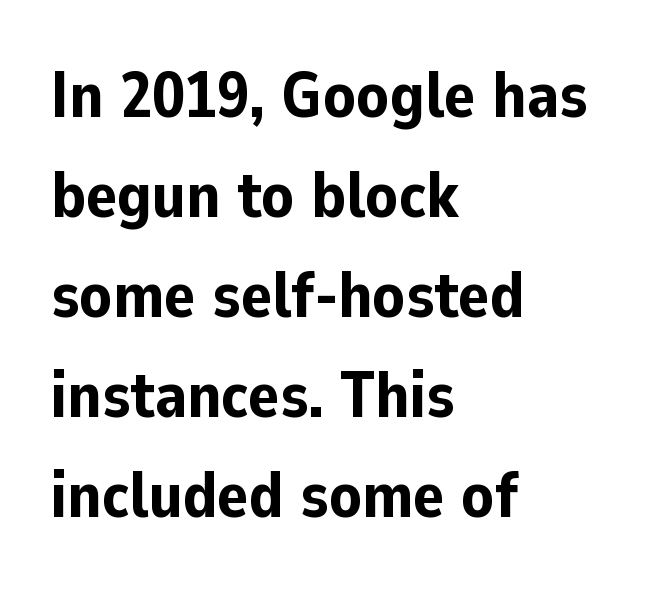
Q: Is the text bold? A: Yes.
Q: Is the text italic (slanted)? A: No, it is upright.
Q: Is the typeface a serif or a sans-serif typeface? A: Sans-serif.
Q: Is the text underlined? A: No.
Q: How is the paragraph aligned? A: Left-aligned.
Q: Is the spacing between letters normal or unusually wide? A: Normal.
Q: Is the spacing between lines tight, normal or loose? A: Normal.
Q: Width (condensed, normal, or wide)? A: Normal.
Q: Stroke contrast? A: Low.
Q: x-height? A: Medium.
Q: Monospaced? A: No.
